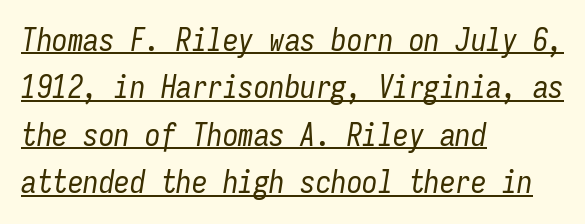
The image shows 31 px regular-weight, condensed type, italic (leaning right), monospaced; set left-aligned, normal line spacing (1.53x), normal letter spacing, underlined; low stroke contrast and a medium x-height.
